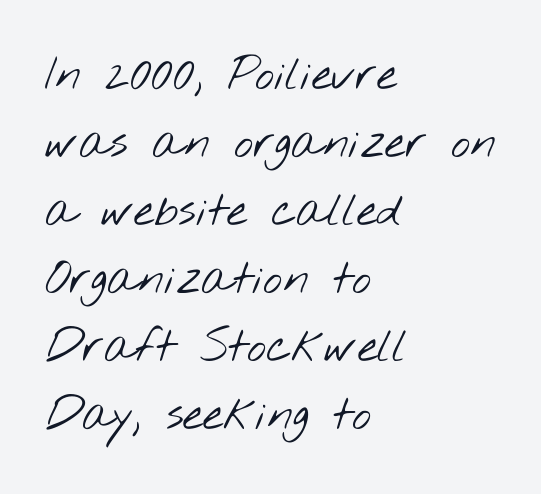
The image shows 46 px light, wide sans-serif type; set left-aligned, normal line spacing (1.48x), normal letter spacing, not underlined; low stroke contrast and a small x-height.
